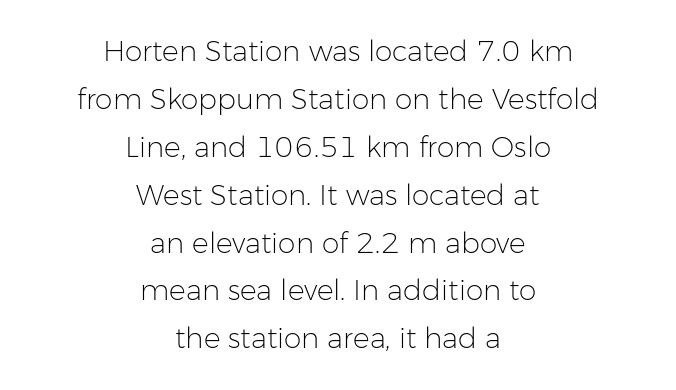
The image shows 28 px light sans-serif type, upright; set centered, line spacing 1.71x, normal letter spacing, not underlined; low stroke contrast and a medium x-height.
